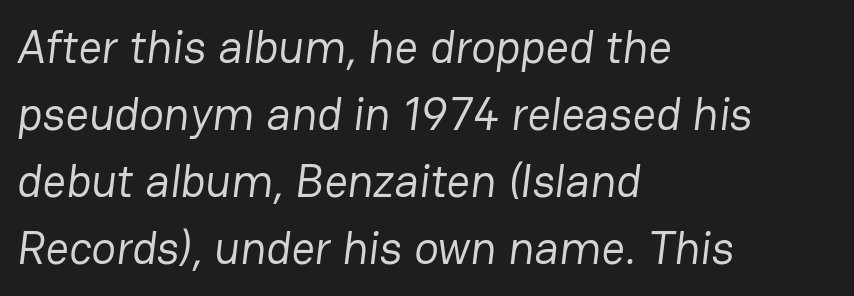
{"serif": "no", "bold": "no", "weight": "regular", "width": "normal", "stroke_contrast": "low", "x_height": "medium", "monospaced": "no", "underline": "no", "align": "left", "line_spacing": "normal", "line_spacing_ratio": 1.46, "letter_spacing": "normal", "letter_spacing_em": 0.0, "glyph_px": 46}
